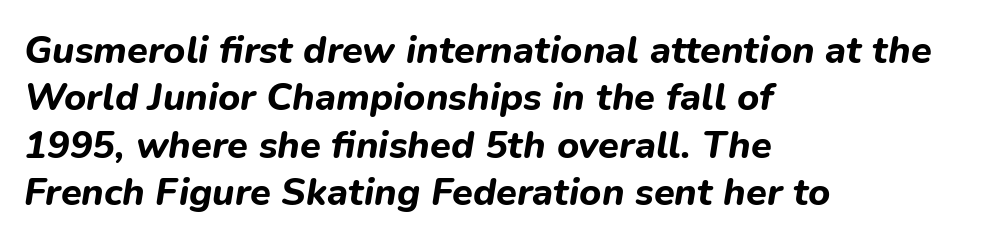
The image shows 38 px bold type, italic (leaning right); set left-aligned, normal line spacing (1.25x), normal letter spacing, not underlined; low stroke contrast and a medium x-height.
